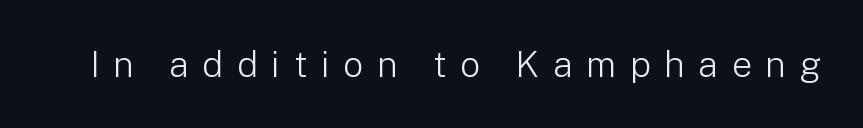
Q: Is the text bold? A: No.
Q: Is the text italic (slanted)? A: No, it is upright.
Q: Is the typeface a serif or a sans-serif typeface? A: Sans-serif.
Q: Is the text underlined? A: No.
Q: Is the spacing between letters normal or unusually wide? A: Unusually wide.
Q: Width (condensed, normal, or wide)? A: Normal.
Q: Stroke contrast? A: Low.
Q: x-height? A: Medium.
Q: Monospaced? A: No.
